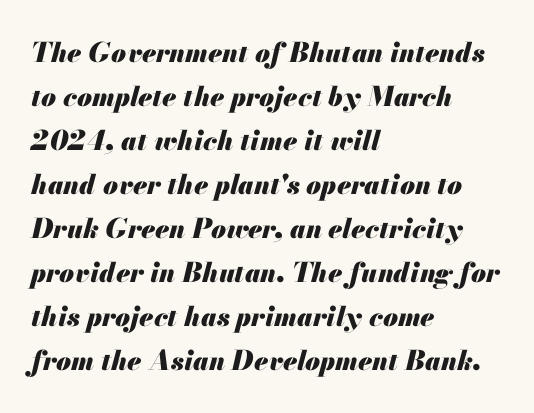
A full-strength bold gives these letters their thick strokes. The setting favours the left margin, as ordinary paragraphs usually do. The foot of each line stays bare and open. Is there much room between lines? A standard amount, neither cramped nor airy.
